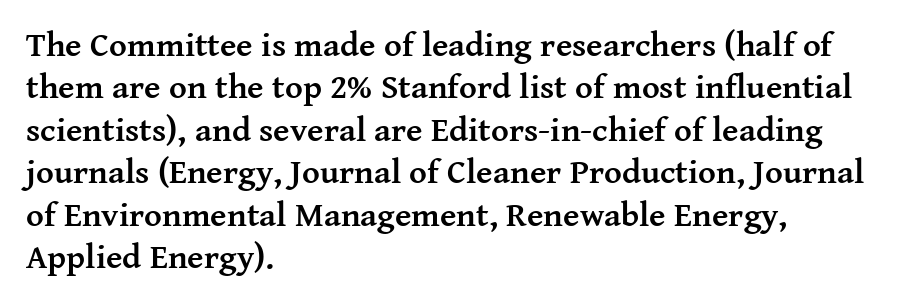
Vertically, the passage feels balanced, rows spaced as you'd expect. Teacher's note: observe the even left margin — that is flush-left alignment. A typesetter would call this zero additional tracking. The face used here is proportionally spaced, like ordinary book or web type. The lettering holds an erect, upright posture throughout.
